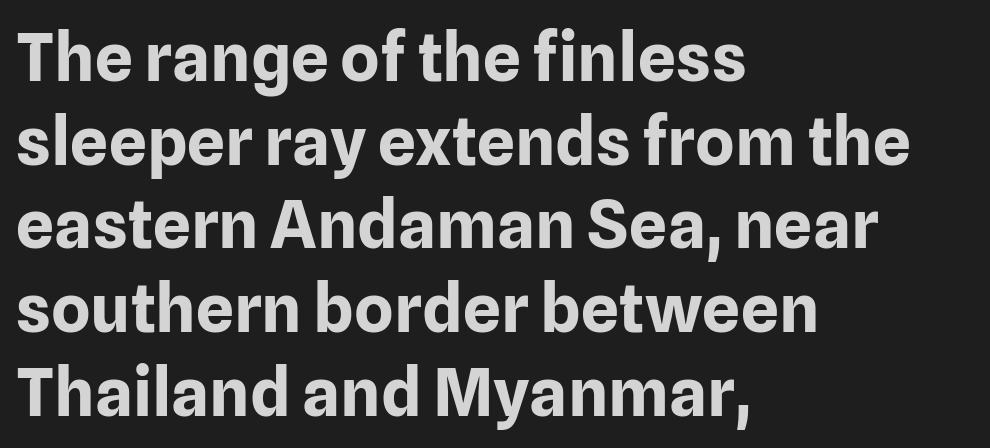
Q: Is the text bold? A: Yes.
Q: Is the text italic (slanted)? A: No, it is upright.
Q: Is the typeface a serif or a sans-serif typeface? A: Sans-serif.
Q: Is the text underlined? A: No.
Q: How is the paragraph aligned? A: Left-aligned.
Q: Is the spacing between letters normal or unusually wide? A: Normal.
Q: Is the spacing between lines tight, normal or loose? A: Normal.
Q: Width (condensed, normal, or wide)? A: Normal.
Q: Stroke contrast? A: Low.
Q: x-height? A: Medium.
Q: Monospaced? A: No.
